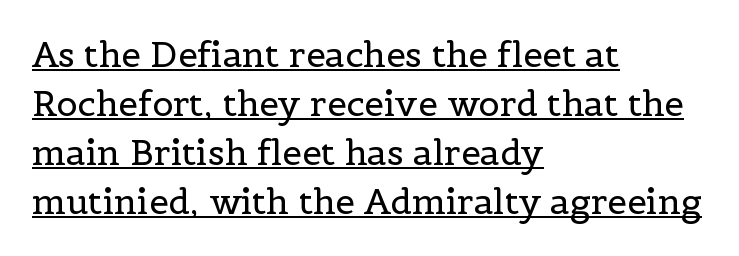
{"serif": "yes", "italic": "no", "bold": "no", "weight": "regular", "width": "normal", "x_height": "medium", "monospaced": "no", "underline": "yes", "align": "left", "line_spacing": "normal", "line_spacing_ratio": 1.4, "letter_spacing": "normal", "letter_spacing_em": 0.0, "glyph_px": 35}
